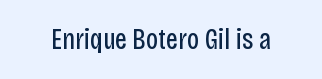
Notice how the stems are strictly vertical — no italics here. This is not heavy type; no bold has been used. The specimen omits any rule beneath the text block's lines. In terms of letterform style, serifs are entirely absent. Is this a fixed-width face? No — the glyphs have proportional, varying widths. No extra tracking has been applied to these lines.
